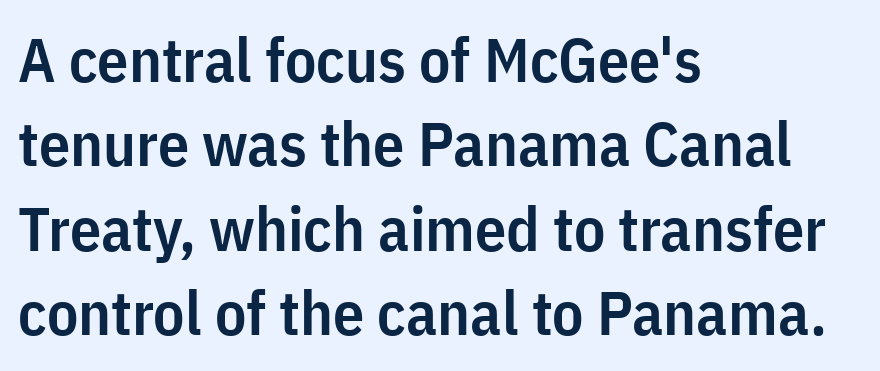
Q: Is the text bold? A: Semi-bold.
Q: Is the text italic (slanted)? A: No, it is upright.
Q: Is the typeface a serif or a sans-serif typeface? A: Sans-serif.
Q: Is the text underlined? A: No.
Q: How is the paragraph aligned? A: Left-aligned.
Q: Is the spacing between letters normal or unusually wide? A: Normal.
Q: Is the spacing between lines tight, normal or loose? A: Normal.
Q: Width (condensed, normal, or wide)? A: Condensed.
Q: Stroke contrast? A: Low.
Q: x-height? A: Medium.
Q: Monospaced? A: No.
